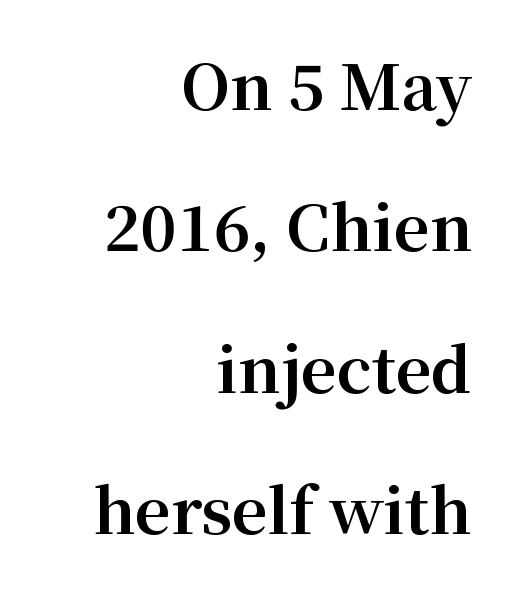
The image shows 62 px bold serif type, upright; set right-aligned, loose line spacing (2.28x), normal letter spacing, not underlined; medium stroke contrast and a medium x-height.
